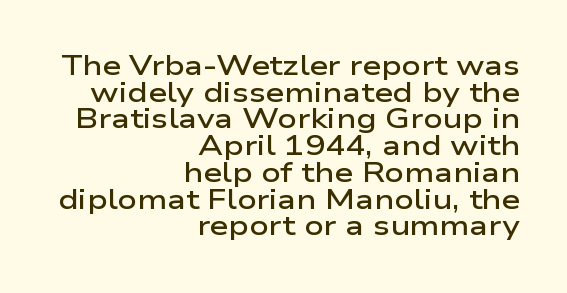
Q: Is the text bold? A: Semi-bold.
Q: Is the text italic (slanted)? A: No, it is upright.
Q: Is the text underlined? A: No.
Q: How is the paragraph aligned? A: Right-aligned.
Q: Is the spacing between letters normal or unusually wide? A: Normal.
Q: Is the spacing between lines tight, normal or loose? A: Tight.
